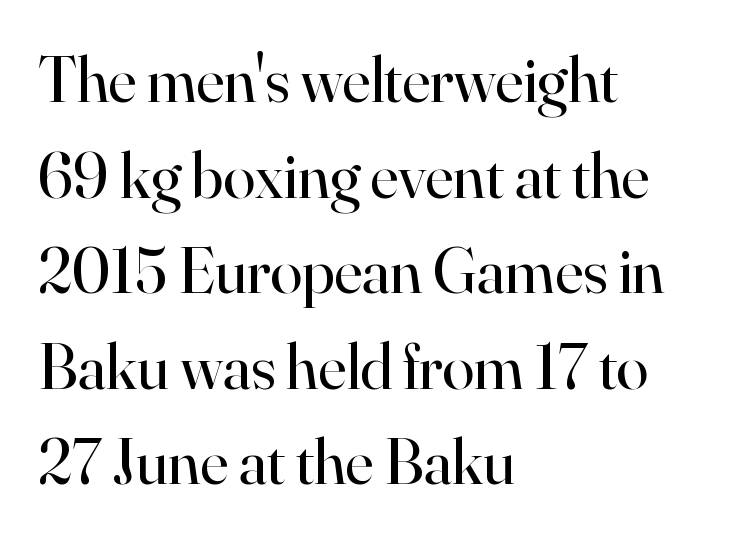
Q: Is the text bold? A: No.
Q: Is the text italic (slanted)? A: No, it is upright.
Q: Is the typeface a serif or a sans-serif typeface? A: Serif.
Q: Is the text underlined? A: No.
Q: How is the paragraph aligned? A: Left-aligned.
Q: Is the spacing between letters normal or unusually wide? A: Normal.
Q: Is the spacing between lines tight, normal or loose? A: Normal.
Q: Width (condensed, normal, or wide)? A: Normal.
Q: Stroke contrast? A: High.
Q: x-height? A: Small.
Q: Monospaced? A: No.
